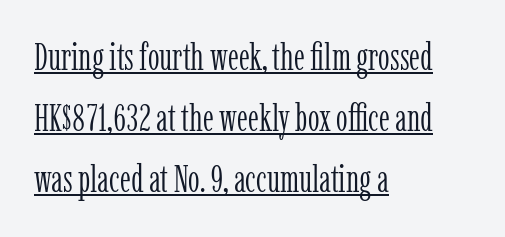
Q: Is the text bold? A: No.
Q: Is the text italic (slanted)? A: No, it is upright.
Q: Is the typeface a serif or a sans-serif typeface? A: Serif.
Q: Is the text underlined? A: Yes.
Q: How is the paragraph aligned? A: Left-aligned.
Q: Is the spacing between letters normal or unusually wide? A: Normal.
Q: Is the spacing between lines tight, normal or loose? A: Normal.
Q: Width (condensed, normal, or wide)? A: Condensed.
Q: Stroke contrast? A: Low.
Q: x-height? A: Medium.
Q: Monospaced? A: No.
